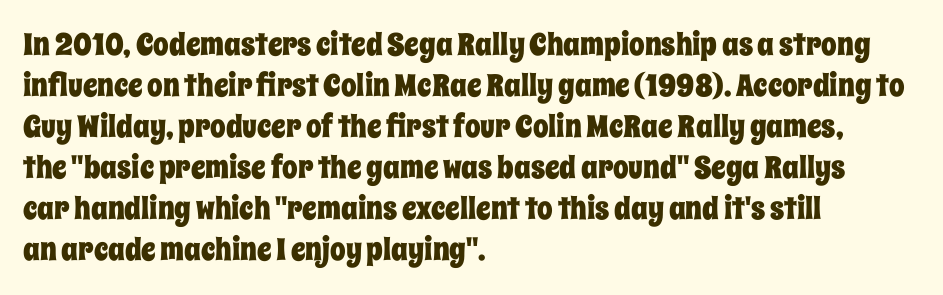
The letters stand upright; this is a roman face. The rendering uses natural spacing where letterforms have individual widths. There is no visible air inserted between adjacent glyphs. Compared with a centered layout, this one pins lines to the left instead. A normal amount of white space separates one row of letters from the next.
